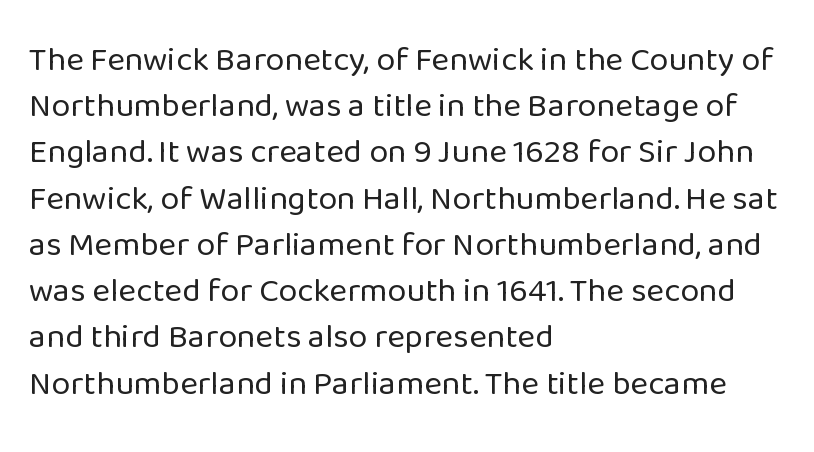
Stems and bowls with no extra thickness — not bold. A normal amount of white space separates one row of letters from the next. These lines are set flush left with a ragged right edge. Note the varied advance widths — an 'i' is clearly narrower than an 'm'. Observe the absence of serifs on each vertical stroke in this sample.
